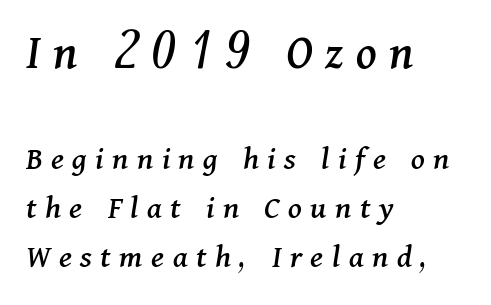
A classic flush-left, rag-right setting is used for this passage. Note the varied advance widths — an 'i' is clearly narrower than an 'm'. Loose tracking; the words dissolve into strings of separated letters. This rendering features lettering with no underline. The designer went with a serif here, giving each stem small feet. The earlier block is typeset at a bigger size than the later block.
